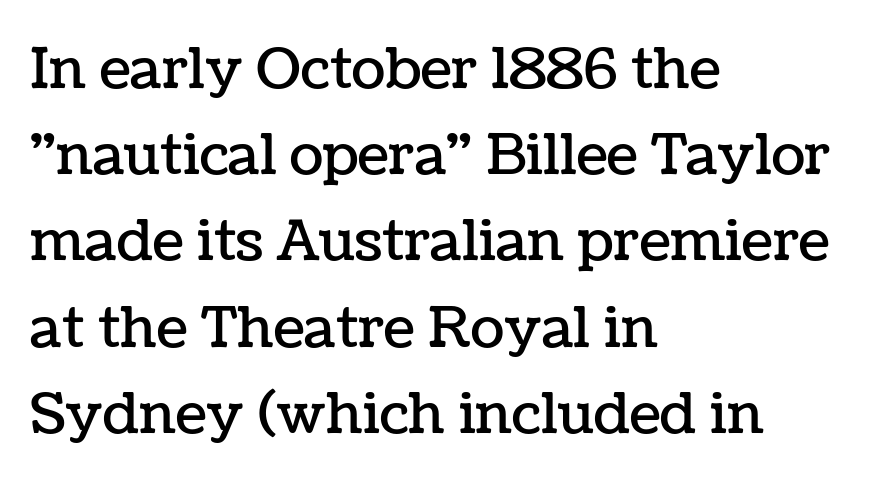
The passage is arranged the way most books set body copy — flush left. The passage shown has conventional tracking throughout. Vertically, the passage feels balanced, rows spaced as you'd expect. This sample uses an upright cut, with every glyph sitting square on the baseline.
